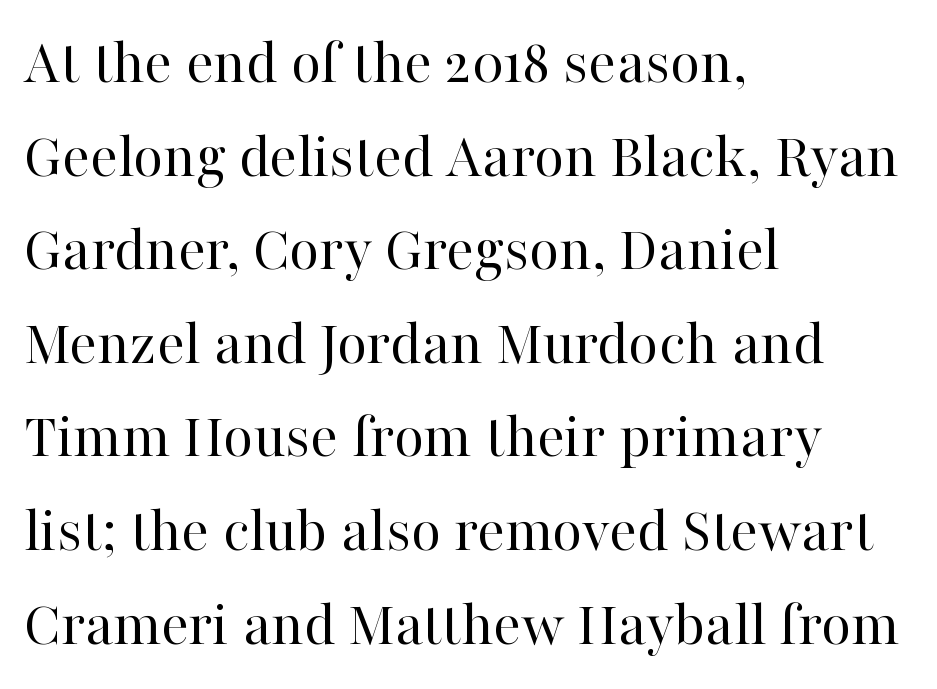
Posture: vertical. Words float on clear page, feet unadorned. Counters stay open thanks to moderate or lighter strokes. A classic flush-left, rag-right setting is used for this passage. In terms of letterspacing, this is plain default setting.
